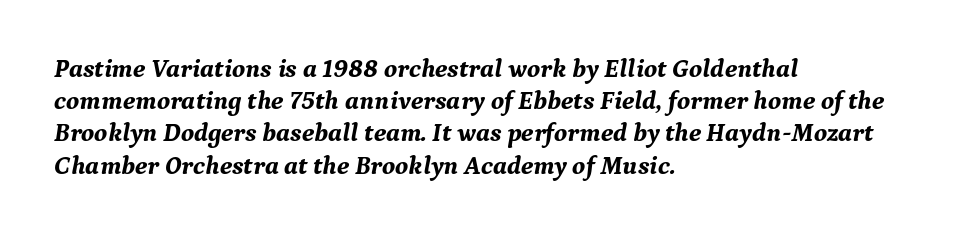
Underline: absent. Typographic density is high because the face is bold. These lines were composed using italics. In CSS terms this would be text-align: left. The gaps between neighbouring characters are ordinary and unremarkable.
